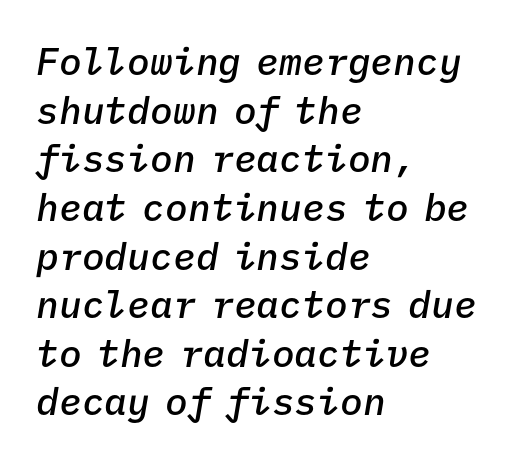
Students, this is semibold: more ink than regular, less than bold. Here the designer chose a console-style face with uniform glyph widths. If you measured baseline to baseline, you'd find a middling distance. In terms of posture, this sample is oblique.
